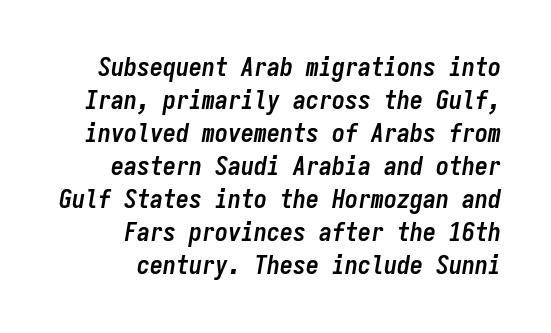
The image shows 26 px bold type, italic (leaning right); set right-aligned, normal line spacing (1.27x), normal letter spacing, not underlined.
